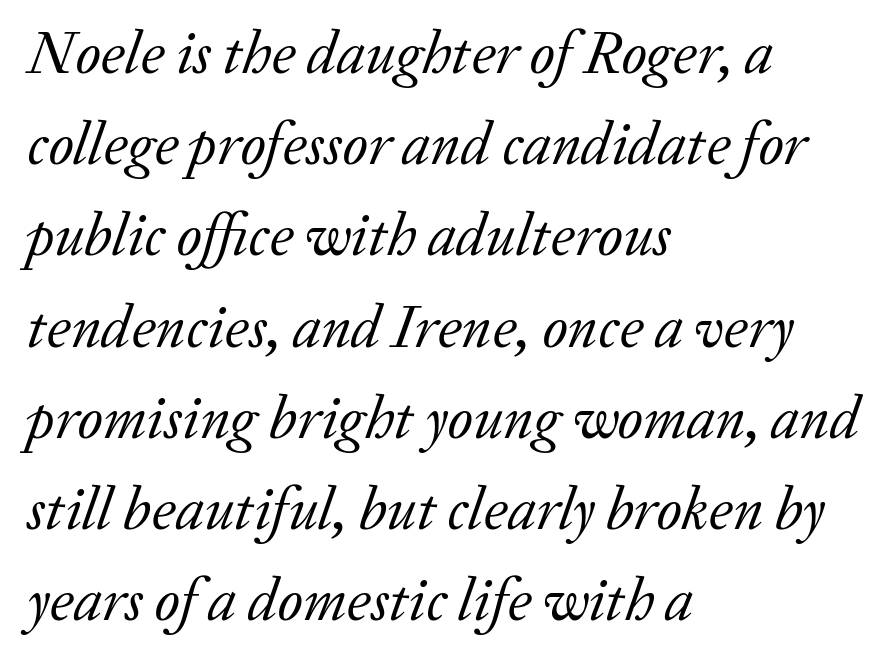
Q: Is the text bold? A: No.
Q: Is the text italic (slanted)? A: Yes, it leans right by about 20 degrees.
Q: Is the typeface a serif or a sans-serif typeface? A: Serif.
Q: Is the text underlined? A: No.
Q: How is the paragraph aligned? A: Left-aligned.
Q: Is the spacing between letters normal or unusually wide? A: Normal.
Q: Is the spacing between lines tight, normal or loose? A: Normal.
Q: Width (condensed, normal, or wide)? A: Normal.
Q: Stroke contrast? A: Low.
Q: x-height? A: Medium.
Q: Monospaced? A: No.
